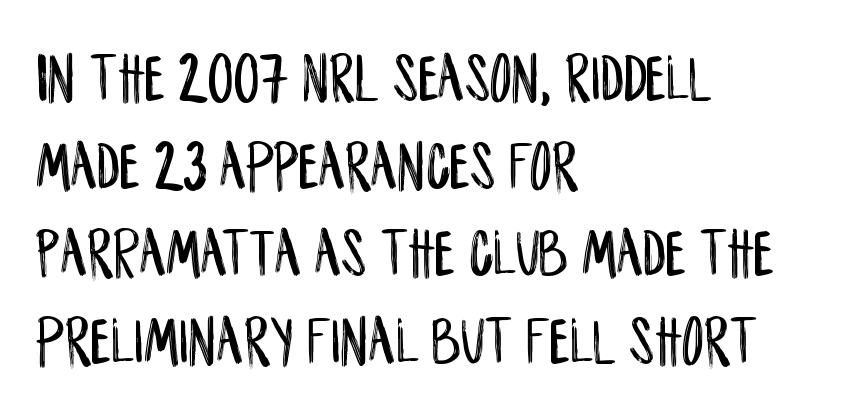
The passage shown has conventional tracking throughout. The line-height multiplier appears to be the usual default. Check where the strokes stop: nothing finishes them off — pure sans. The lines are quadded left. Here the designer chose a conventional face with non-uniform glyph widths. Nope, not italic — everything's standing straight.
